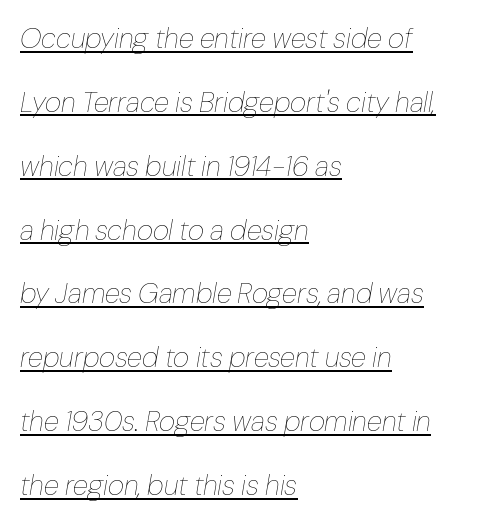
Q: Is the text bold? A: No.
Q: Is the text italic (slanted)? A: Yes, it leans right by about 10 degrees.
Q: Is the text underlined? A: Yes.
Q: How is the paragraph aligned? A: Left-aligned.
Q: Is the spacing between letters normal or unusually wide? A: Normal.
Q: Is the spacing between lines tight, normal or loose? A: Loose.
Q: Width (condensed, normal, or wide)? A: Normal.
Q: Stroke contrast? A: Low.
Q: x-height? A: Medium.
Q: Monospaced? A: No.
